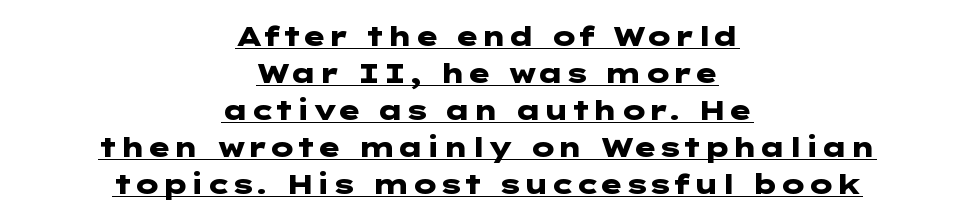
The image shows 27 px bold type, upright; set centered, normal line spacing (1.37x), normal letter spacing, underlined.
